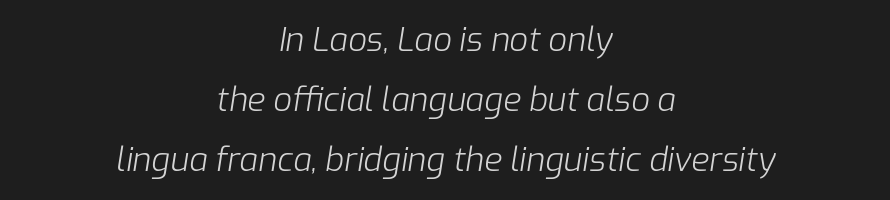
Nobody drew a line under any word here. An italicized treatment has been applied to the whole sample. Weight: regular or lighter. A typesetter would call this zero additional tracking. These lines are rendered in a variable-pitch font.
